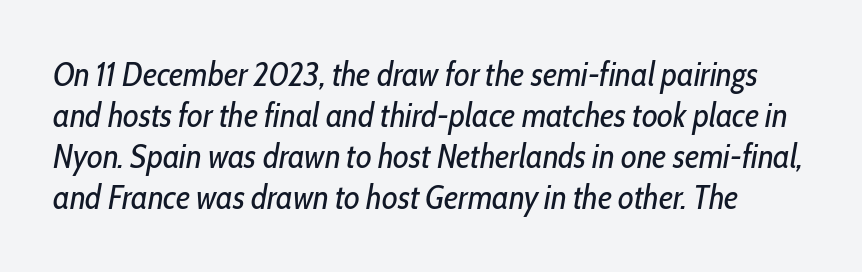
Q: Is the text bold? A: No.
Q: Is the text italic (slanted)? A: Yes, it leans right by about 10 degrees.
Q: Is the text underlined? A: No.
Q: Is the spacing between letters normal or unusually wide? A: Normal.
Q: Width (condensed, normal, or wide)? A: Condensed.
Q: Stroke contrast? A: Low.
Q: x-height? A: Medium.
Q: Monospaced? A: No.
